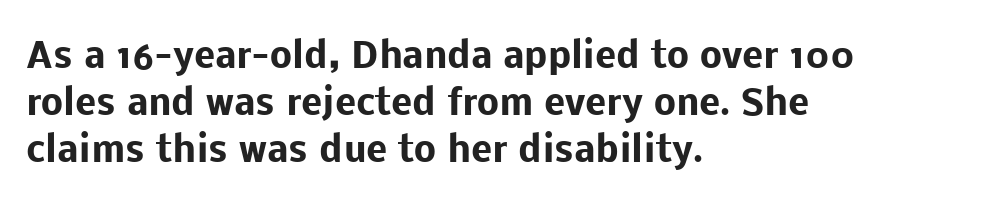
The specimen reads as upright at a glance. Each new line begins a customary step beneath the previous one. This sample has the flowing, uneven cadence of proportional lettering. Typeset ragged right — the left edge is the straight one.
